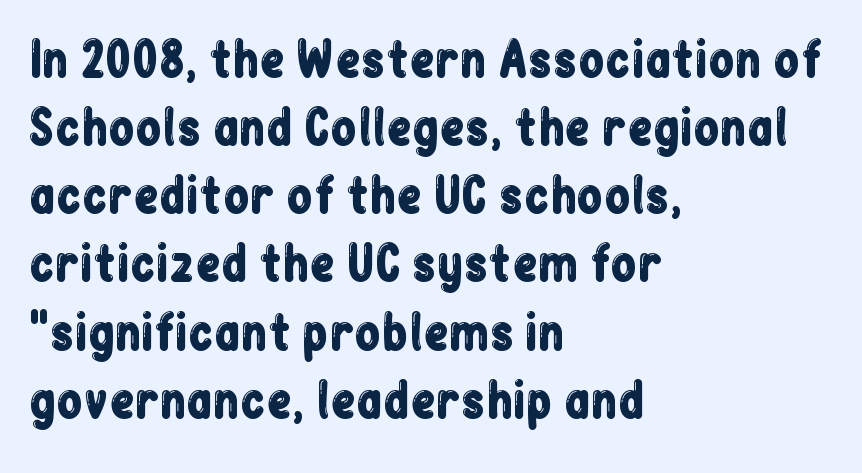
{"serif": "no", "italic": "no", "width": "condensed", "stroke_contrast": "low", "x_height": "medium", "monospaced": "no", "underline": "no", "align": "left", "line_spacing": "normal", "line_spacing_ratio": 1.45, "letter_spacing": "normal", "letter_spacing_em": 0.0, "glyph_px": 47}
